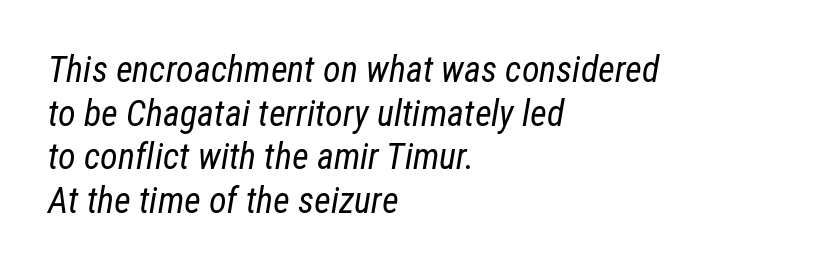
Q: Is the text bold? A: No.
Q: Is the text italic (slanted)? A: Yes, it leans right by about 12 degrees.
Q: Is the text underlined? A: No.
Q: How is the paragraph aligned? A: Left-aligned.
Q: Is the spacing between letters normal or unusually wide? A: Normal.
Q: Width (condensed, normal, or wide)? A: Condensed.
Q: Stroke contrast? A: Low.
Q: x-height? A: Medium.
Q: Monospaced? A: No.
